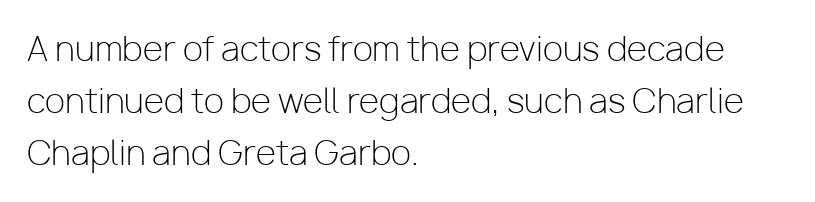
The image shows 33 px light sans-serif type, upright; set left-aligned, normal line spacing (1.58x), normal letter spacing, not underlined; low stroke contrast and a medium x-height.
